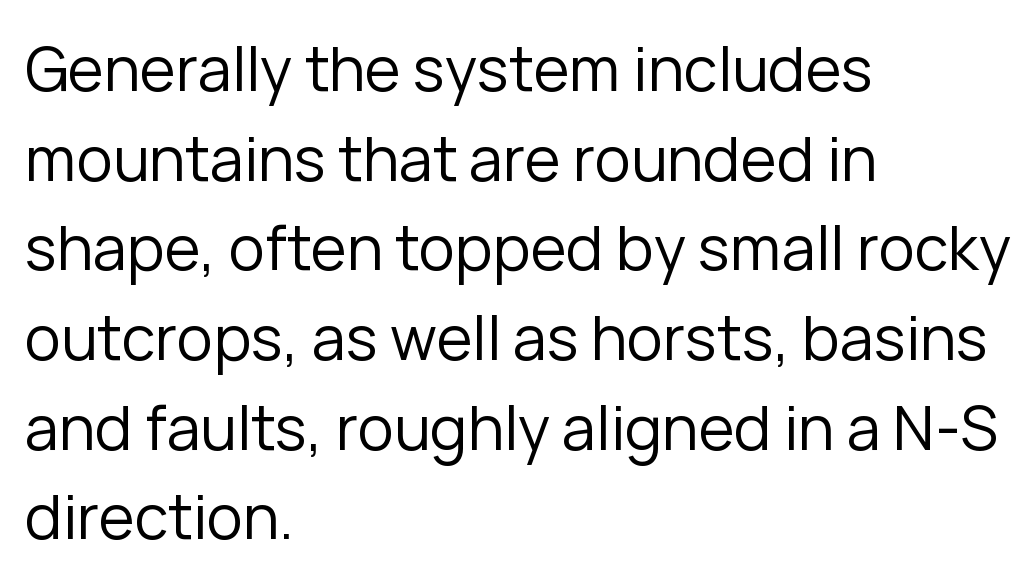
{"serif": "no", "italic": "no", "bold": "no", "weight": "regular", "width": "normal", "stroke_contrast": "low", "x_height": "medium", "monospaced": "no", "underline": "no", "align": "left", "line_spacing": "normal", "line_spacing_ratio": 1.47, "letter_spacing": "normal", "letter_spacing_em": 0.0, "glyph_px": 61}
